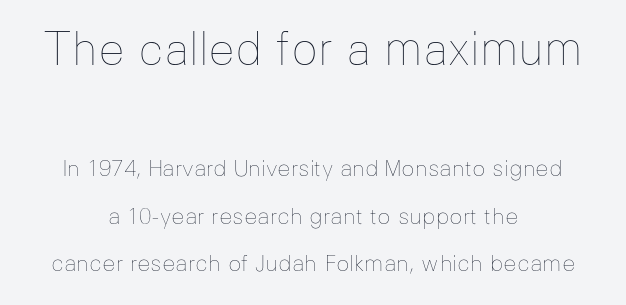
The image shows 44 px thin type, upright; set centered, loose line spacing (2.16x), normal letter spacing, not underlined; the first (top) block is 2.0x larger; low stroke contrast and a medium x-height.
